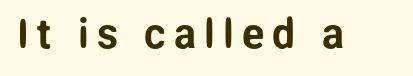
The image shows 41 px sans-serif type, upright; set unusually wide letter spacing (+0.2 em), not underlined; low stroke contrast and a medium x-height.
